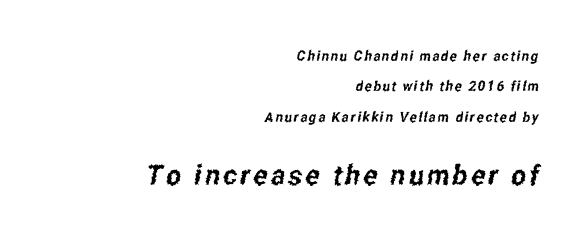
{"serif": "no", "width": "condensed", "stroke_contrast": "low", "x_height": "medium", "monospaced": "no", "underline": "no", "align": "right", "line_spacing": "loose", "line_spacing_ratio": 2.17, "larger_block": "second", "size_ratio": 2.0, "glyph_px": 28}
